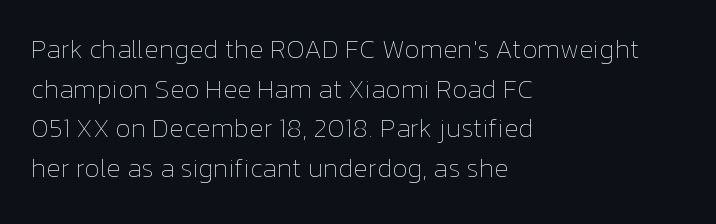
Q: Is the text bold? A: No.
Q: Is the text italic (slanted)? A: No, it is upright.
Q: Is the text underlined? A: No.
Q: How is the paragraph aligned? A: Left-aligned.
Q: Is the spacing between letters normal or unusually wide? A: Normal.
Q: Is the spacing between lines tight, normal or loose? A: Normal.
